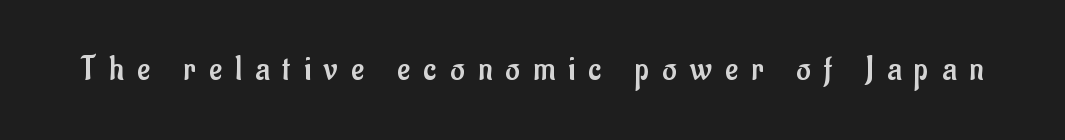
The image shows 35 px regular-weight, condensed sans-serif type, upright; set unusually wide letter spacing (+0.38 em), not underlined; low stroke contrast and a small x-height.
